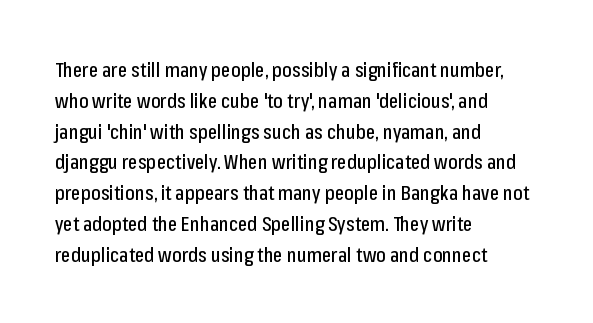
Q: Is the text italic (slanted)? A: No, it is upright.
Q: Is the text underlined? A: No.
Q: How is the paragraph aligned? A: Left-aligned.
Q: Is the spacing between letters normal or unusually wide? A: Normal.
Q: Is the spacing between lines tight, normal or loose? A: Normal.
